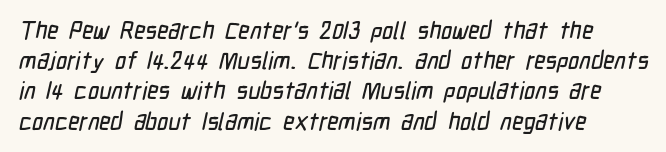
The image shows 24 px text type; set normal line spacing (1.26x), normal letter spacing, not underlined.
